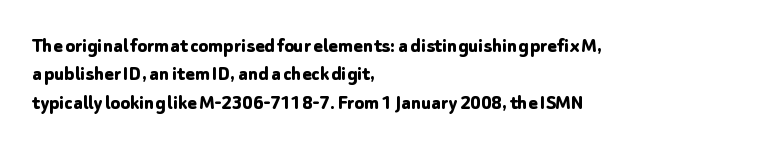
This is the regular roman posture of the typeface. The lines in this sample share a left origin and differ only in where they stop. Standard letterfit; no display-style spreading of the glyphs. Heavy-handed strokes throughout: this text is bold. The space directly below the letters is spotless.
